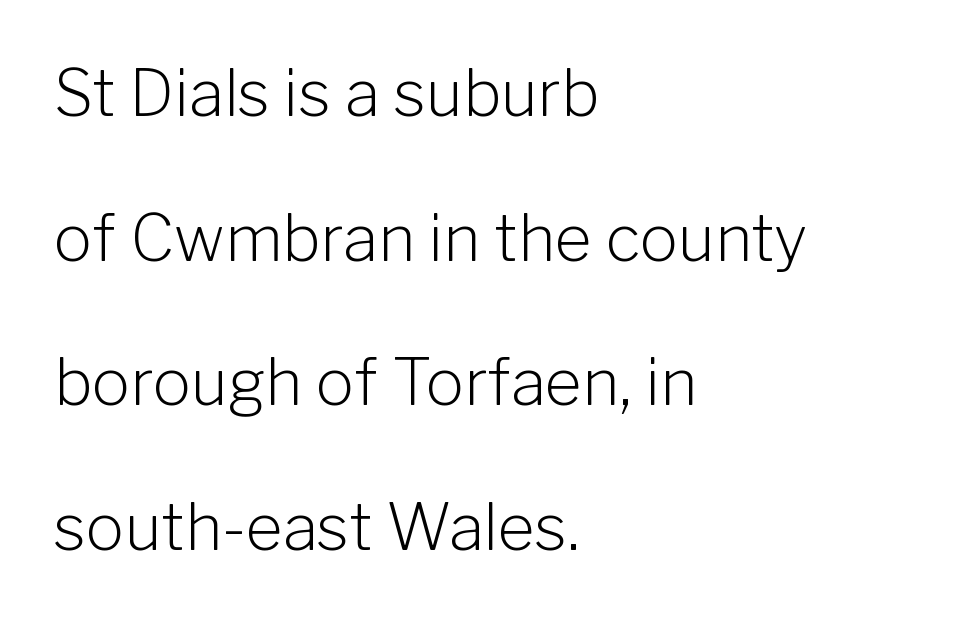
The image shows 64 px light sans-serif type, upright; set left-aligned, loose line spacing (2.26x), normal letter spacing, not underlined; low stroke contrast and a medium x-height.
